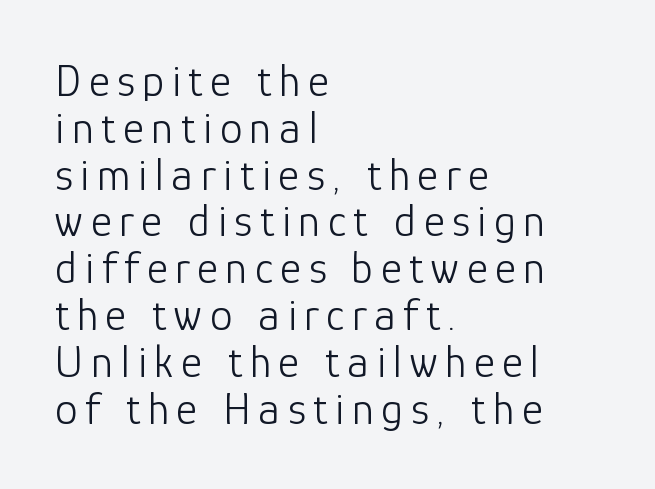
Q: Is the text bold? A: No.
Q: Is the text italic (slanted)? A: No, it is upright.
Q: Is the typeface a serif or a sans-serif typeface? A: Sans-serif.
Q: Is the text underlined? A: No.
Q: How is the paragraph aligned? A: Left-aligned.
Q: Is the spacing between lines tight, normal or loose? A: Tight.
Q: Width (condensed, normal, or wide)? A: Normal.
Q: Stroke contrast? A: Low.
Q: x-height? A: Medium.
Q: Monospaced? A: No.
